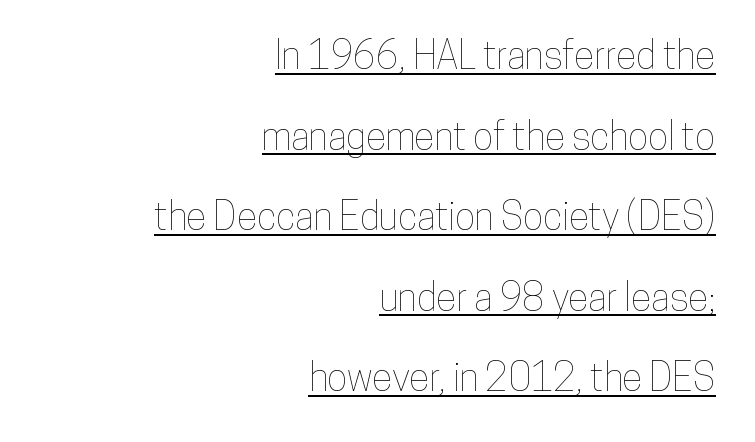
{"italic": "no", "width": "condensed", "stroke_contrast": "low", "x_height": "medium", "monospaced": "no", "underline": "yes", "align": "right", "line_spacing": "loose", "line_spacing_ratio": 2.12, "letter_spacing": "normal", "letter_spacing_em": 0.0, "glyph_px": 38}
